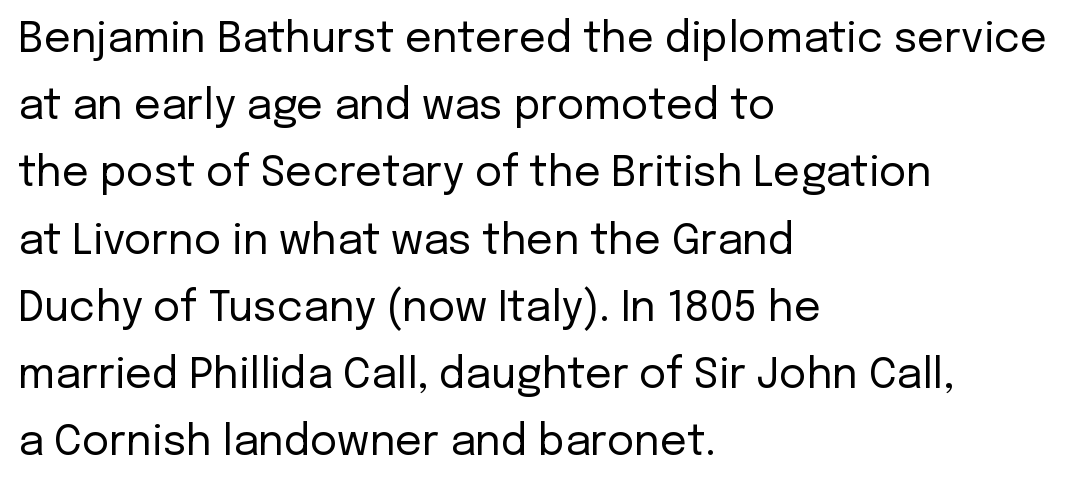
The image shows 42 px regular-weight sans-serif type, upright; set left-aligned, normal line spacing (1.6x), normal letter spacing, not underlined; low stroke contrast and a medium x-height.
